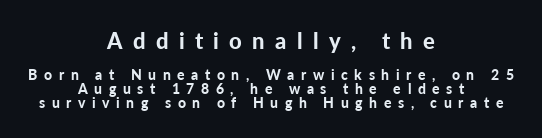
Q: Is the text bold? A: Yes.
Q: Is the text italic (slanted)? A: No, it is upright.
Q: Is the text underlined? A: No.
Q: How is the paragraph aligned? A: Centered.
Q: Is the spacing between letters normal or unusually wide? A: Unusually wide.
Q: Is the spacing between lines tight, normal or loose? A: Tight.
Q: Which block of text is set in a larger size, the first (top) or the second (bottom)? A: The first (top) one.
